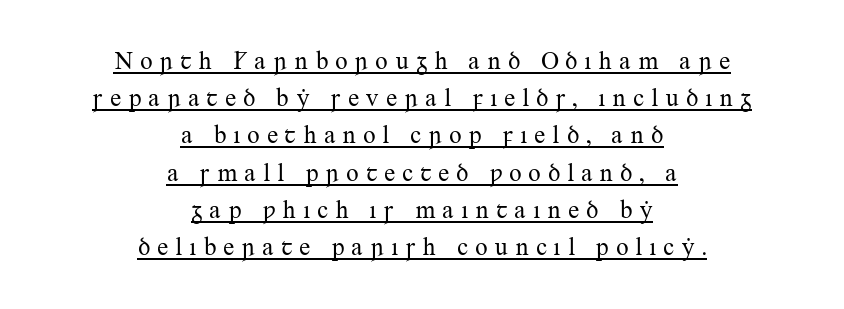
Q: Is the text bold? A: No.
Q: Is the text italic (slanted)? A: No, it is upright.
Q: Is the text underlined? A: Yes.
Q: How is the paragraph aligned? A: Centered.
Q: Is the spacing between letters normal or unusually wide? A: Unusually wide.
Q: Is the spacing between lines tight, normal or loose? A: Normal.
